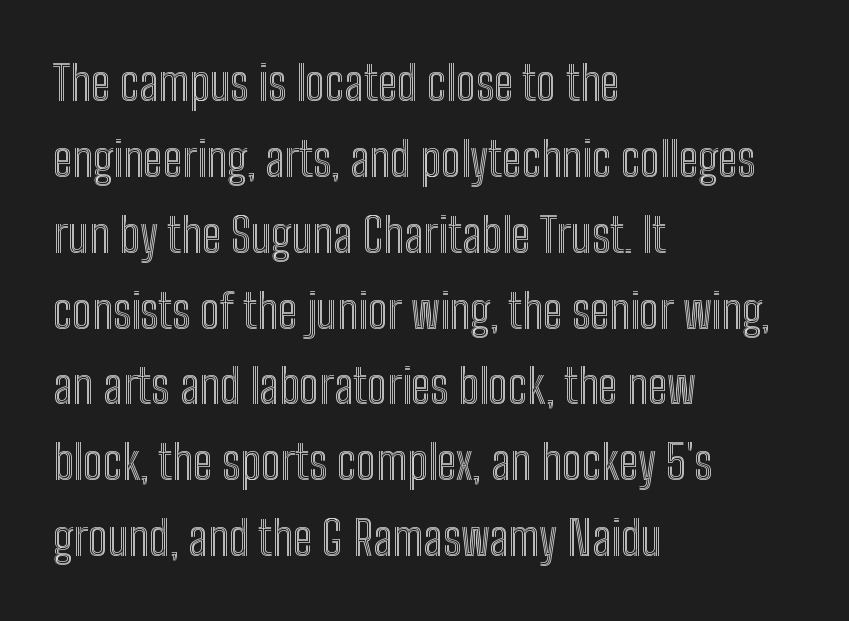
The image shows 48 px condensed type, upright; set left-aligned, normal line spacing (1.58x), normal letter spacing, not underlined; a medium x-height.
